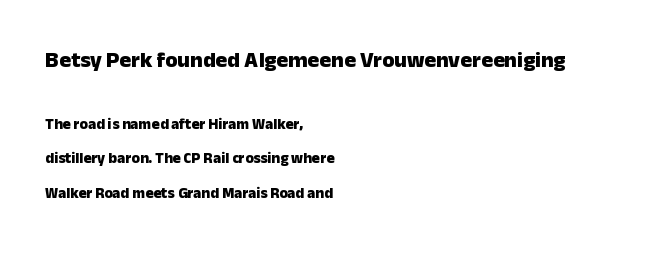
The image shows 22 px bold type, upright; set left-aligned, loose line spacing (2.32x), normal letter spacing, not underlined; the first (top) block is 1.47x larger.
